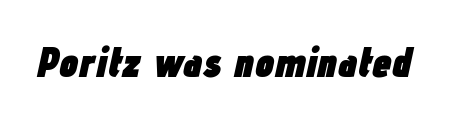
{"italic": "yes", "lean": "right", "slant_degrees": 12, "bold": "yes", "weight": "heavy", "width": "condensed", "stroke_contrast": "low", "x_height": "medium", "monospaced": "no", "underline": "no", "letter_spacing": "normal", "letter_spacing_em": 0.0, "glyph_px": 43}
